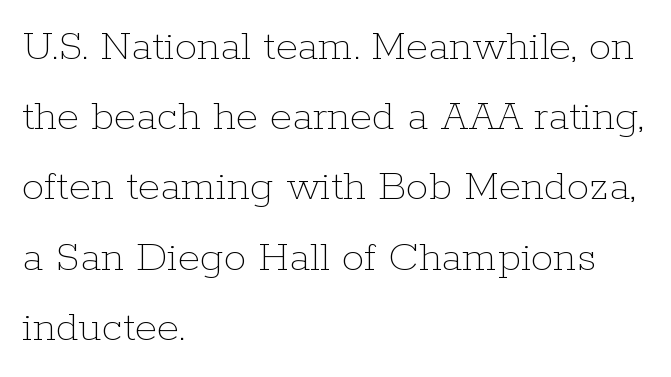
Q: Is the text bold? A: No.
Q: Is the text italic (slanted)? A: No, it is upright.
Q: Is the text underlined? A: No.
Q: How is the paragraph aligned? A: Left-aligned.
Q: Is the spacing between letters normal or unusually wide? A: Normal.
Q: Is the spacing between lines tight, normal or loose? A: Normal.
Q: Width (condensed, normal, or wide)? A: Normal.
Q: Stroke contrast? A: Low.
Q: x-height? A: Medium.
Q: Monospaced? A: No.
